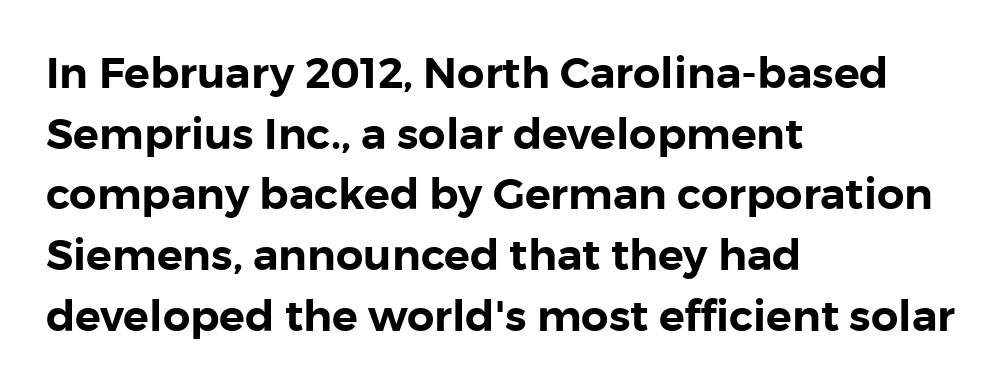
Q: Is the text italic (slanted)? A: No, it is upright.
Q: Is the typeface a serif or a sans-serif typeface? A: Sans-serif.
Q: Is the text underlined? A: No.
Q: How is the paragraph aligned? A: Left-aligned.
Q: Is the spacing between letters normal or unusually wide? A: Normal.
Q: Is the spacing between lines tight, normal or loose? A: Normal.
Q: Width (condensed, normal, or wide)? A: Normal.
Q: Stroke contrast? A: Low.
Q: x-height? A: Medium.
Q: Monospaced? A: No.
